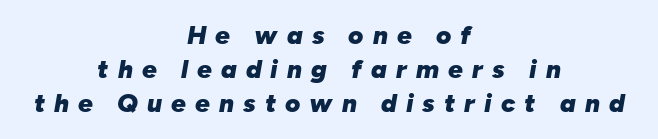
Q: Is the text bold? A: Yes.
Q: Is the text italic (slanted)? A: Yes, it leans right by about 10 degrees.
Q: Is the text underlined? A: No.
Q: How is the paragraph aligned? A: Centered.
Q: Is the spacing between letters normal or unusually wide? A: Unusually wide.
Q: Is the spacing between lines tight, normal or loose? A: Normal.
